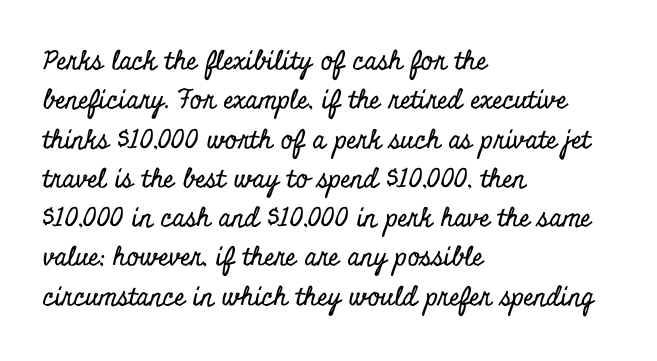
This rendering features lettering with no underline. Every row of glyphs begins at an identical x-position on the left. The leading is moderate, giving the passage an even texture.
